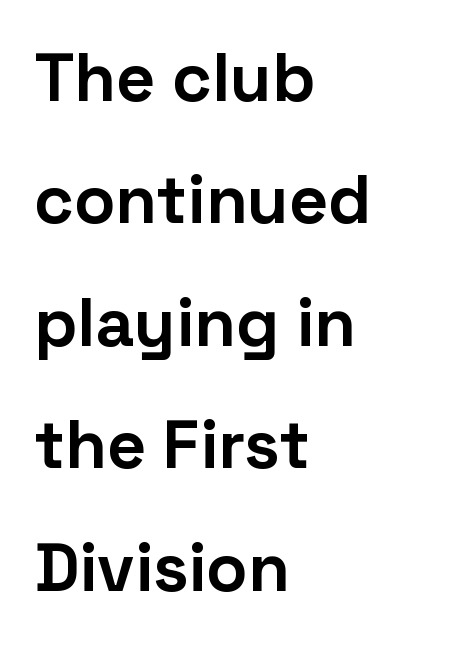
{"serif": "no", "italic": "no", "bold": "yes", "weight": "bold", "width": "normal", "stroke_contrast": "low", "x_height": "medium", "monospaced": "no", "underline": "no", "align": "left", "line_spacing_ratio": 1.8, "letter_spacing": "normal", "letter_spacing_em": 0.0, "glyph_px": 68}
